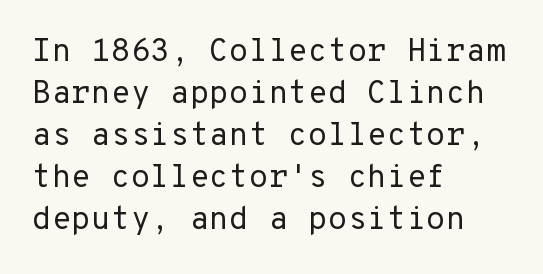
{"serif": "no", "italic": "no", "bold": "no", "weight": "regular", "width": "normal", "stroke_contrast": "low", "x_height": "medium", "underline": "no", "align": "left", "line_spacing": "normal", "line_spacing_ratio": 1.31, "letter_spacing": "normal", "letter_spacing_em": 0.0, "glyph_px": 32}
